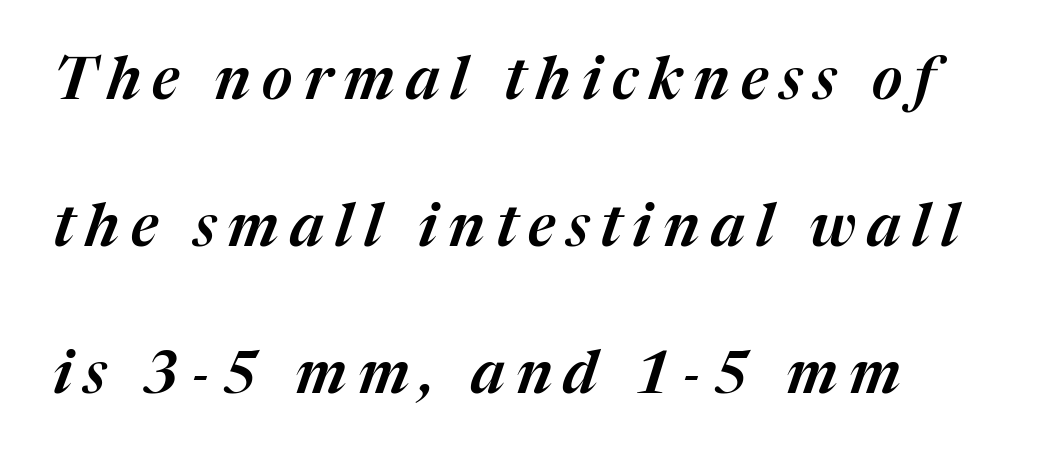
Q: Is the text italic (slanted)? A: Yes, it leans right by about 17 degrees.
Q: Is the text underlined? A: No.
Q: Is the spacing between lines tight, normal or loose? A: Loose.
Q: Width (condensed, normal, or wide)? A: Normal.
Q: Stroke contrast? A: Medium.
Q: x-height? A: Medium.
Q: Monospaced? A: No.
